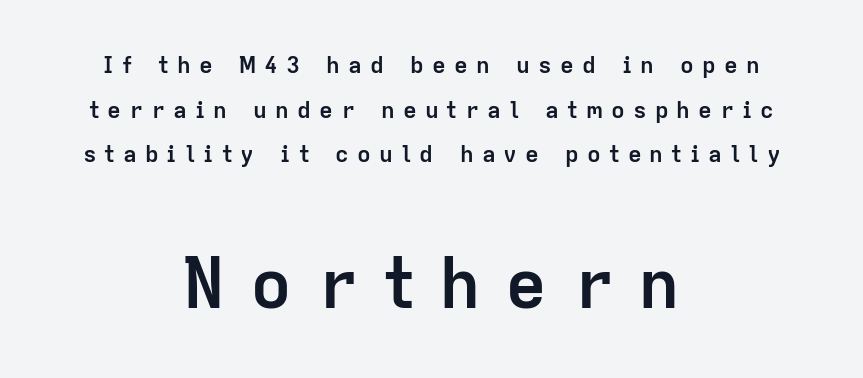
Q: Is the text bold? A: Yes.
Q: Is the text italic (slanted)? A: No, it is upright.
Q: Is the typeface a serif or a sans-serif typeface? A: Sans-serif.
Q: Is the text underlined? A: No.
Q: How is the paragraph aligned? A: Centered.
Q: Is the spacing between letters normal or unusually wide? A: Unusually wide.
Q: Is the spacing between lines tight, normal or loose? A: Loose.
Q: Which block of text is set in a larger size, the first (top) or the second (bottom)? A: The second (bottom) one.
Q: Width (condensed, normal, or wide)? A: Normal.
Q: Stroke contrast? A: Low.
Q: x-height? A: Medium.
Q: Monospaced? A: No.
